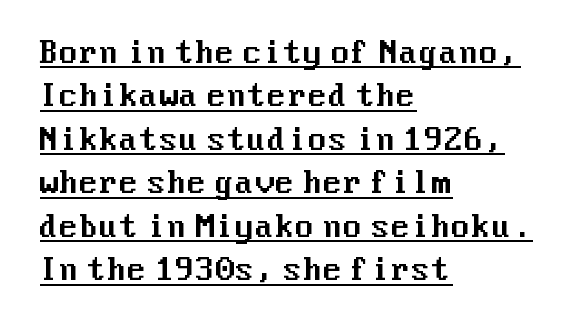
A classic flush-left, rag-right setting is used for this passage. Vertically, the passage feels balanced, rows spaced as you'd expect. Spacing between characters is what you'd get straight out of the box. A sans-serif font was chosen for this passage. The string is rendered with underlining switched on. The font's upright variant was chosen for this text.
